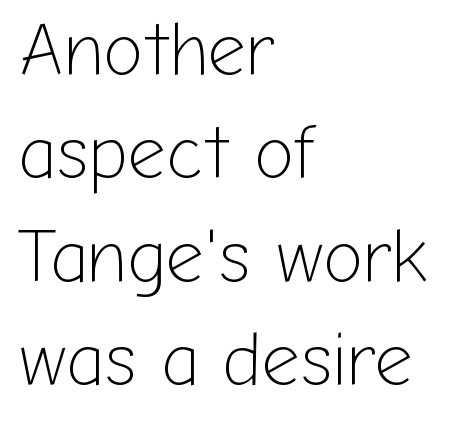
Q: Is the text bold? A: No.
Q: Is the text italic (slanted)? A: No, it is upright.
Q: Is the typeface a serif or a sans-serif typeface? A: Sans-serif.
Q: Is the text underlined? A: No.
Q: How is the paragraph aligned? A: Left-aligned.
Q: Is the spacing between letters normal or unusually wide? A: Normal.
Q: Is the spacing between lines tight, normal or loose? A: Normal.
Q: Width (condensed, normal, or wide)? A: Normal.
Q: Stroke contrast? A: Low.
Q: x-height? A: Medium.
Q: Monospaced? A: No.
